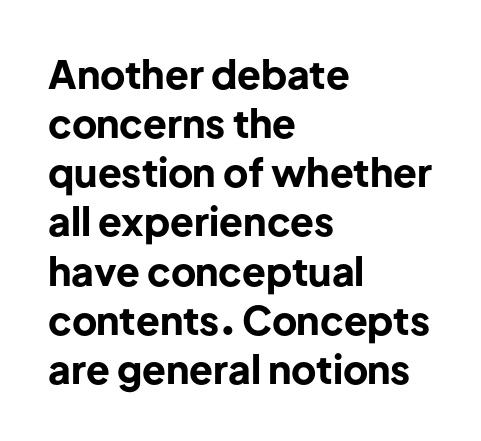
The type family on display is of the sans-serif kind. Strokes here are thick enough to call this a true bold. Short note: letters normally spaced. Quick note: underline off.
